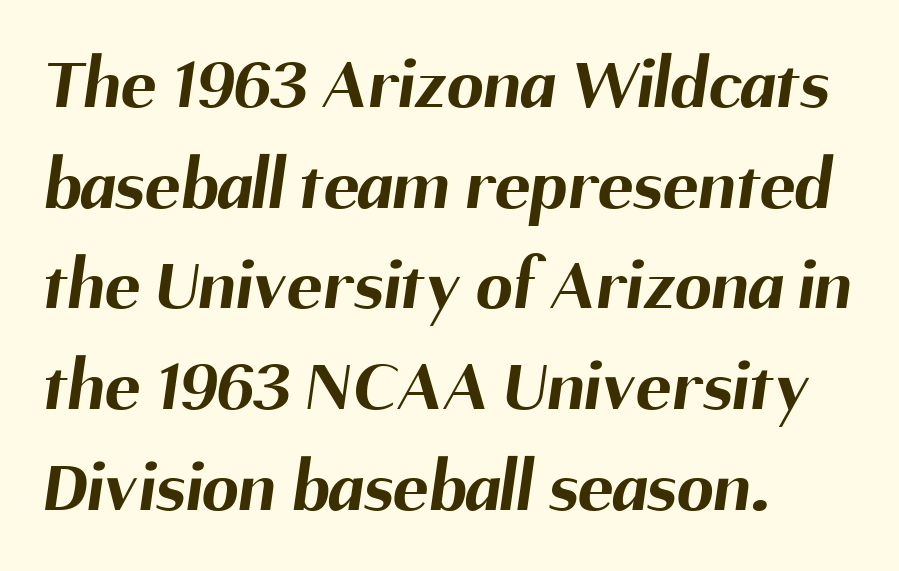
The image shows 74 px bold sans-serif type; set left-aligned, normal line spacing (1.36x), normal letter spacing, not underlined; medium stroke contrast and a medium x-height.
